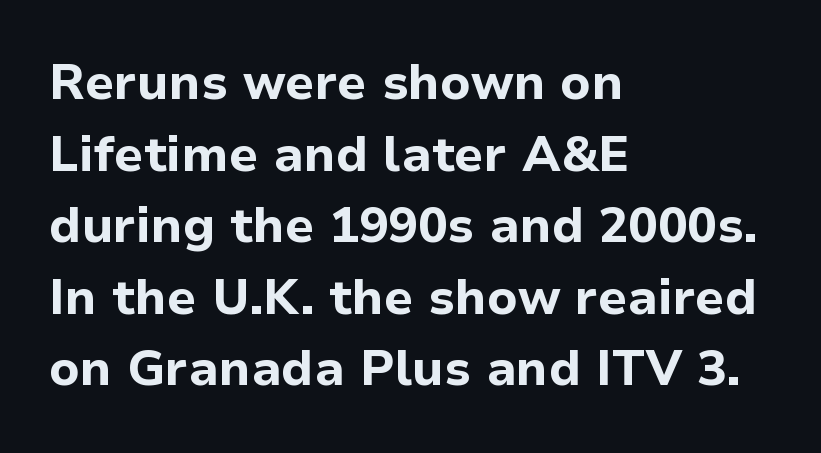
{"serif": "no", "italic": "no", "bold": "yes", "weight": "bold", "width": "normal", "stroke_contrast": "low", "x_height": "medium", "monospaced": "no", "underline": "no", "align": "left", "line_spacing": "normal", "line_spacing_ratio": 1.46, "letter_spacing": "normal", "letter_spacing_em": 0.0, "glyph_px": 49}
